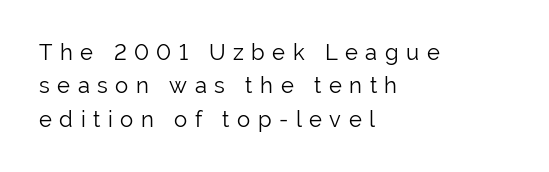
The rendering anchors every line to the left-hand side. The gaps between neighbouring characters are conspicuously large. The lines sit at an ordinary, default distance from one another. Tall strokes in this sample are plumb rather than angled. Beneath every word, the page is bare. The strokes are not fattened; the text isn't bold.
